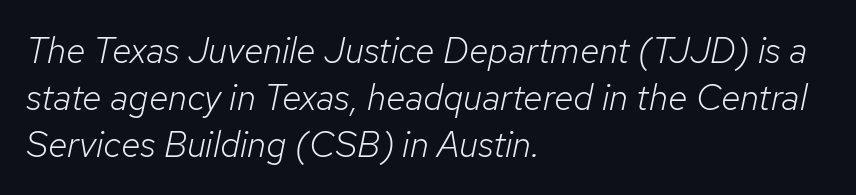
{"italic": "yes", "lean": "right", "slant_degrees": 12, "bold": "no", "weight": "light", "width": "normal", "stroke_contrast": "low", "x_height": "medium", "monospaced": "no", "underline": "no", "align": "left", "line_spacing": "normal", "line_spacing_ratio": 1.31, "letter_spacing": "normal", "letter_spacing_em": 0.0, "glyph_px": 36}
